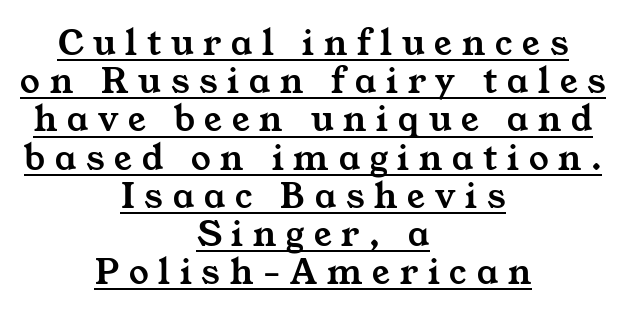
Q: Is the typeface a serif or a sans-serif typeface? A: Serif.
Q: Is the text underlined? A: Yes.
Q: How is the paragraph aligned? A: Centered.
Q: Is the spacing between letters normal or unusually wide? A: Unusually wide.
Q: Is the spacing between lines tight, normal or loose? A: Tight.
Q: Width (condensed, normal, or wide)? A: Wide.
Q: Stroke contrast? A: Medium.
Q: x-height? A: Medium.
Q: Monospaced? A: No.
